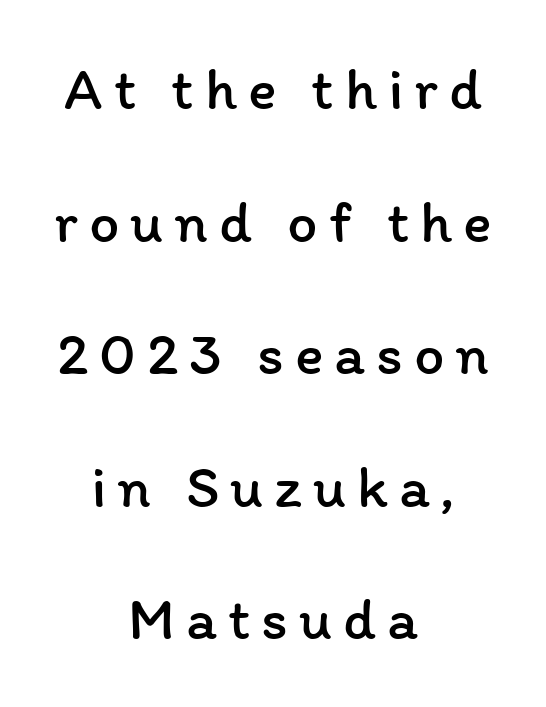
{"italic": "no", "bold": "no", "weight": "regular", "width": "normal", "stroke_contrast": "low", "x_height": "medium", "monospaced": "no", "underline": "no", "align": "center", "line_spacing": "loose", "line_spacing_ratio": 2.21, "glyph_px": 60}
